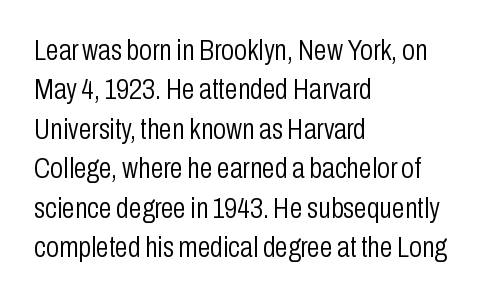
Is the block centered? No — it sits flush against the left margin. The area under the type is left untouched. The letters sit at their default tracking, neither squeezed nor spread. Honestly, the row spacing looks completely unremarkable.
